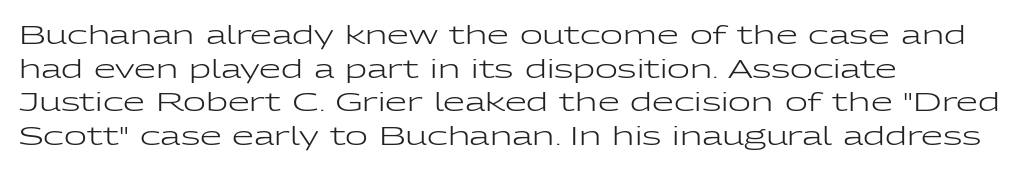
Honestly, there is no underline to notice here at all. When letters stand straight like this, we call the style roman or upright. The passage shown stacks its lines at a standard gap. Horizontal alignment here is leftward, the default for most running prose. Ink coverage per letter is moderate at most.
